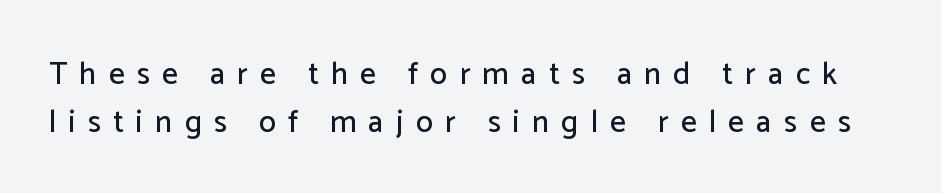
The image shows 31 px sans-serif type, upright; set normal line spacing (1.54x), unusually wide letter spacing (+0.4 em), not underlined; low stroke contrast and a medium x-height.
